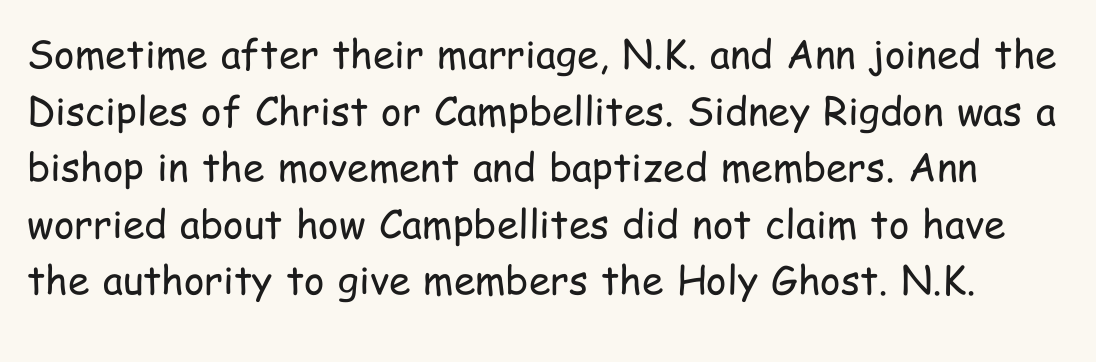
You could not count columns in this text — the font is proportionally spaced. Leading matches the norm, producing a regular column. Counters stay open thanks to moderate or lighter strokes. Decoration check: the copy has no underline. You can tell it's not italic because the verticals are truly vertical.
